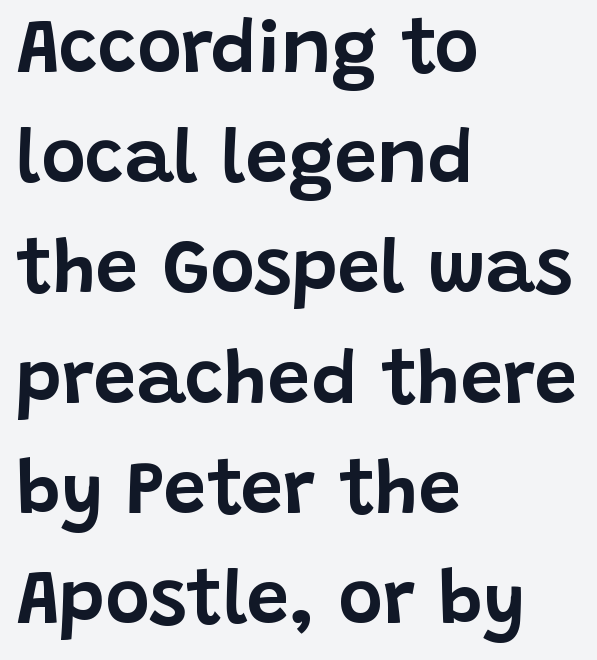
The image shows 76 px sans-serif type, upright; set left-aligned, normal line spacing (1.45x), normal letter spacing, not underlined; low stroke contrast and a large x-height.
